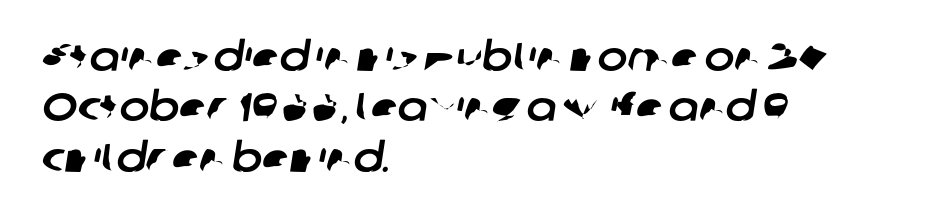
The image shows 40 px sans-serif type; set left-aligned, normal line spacing (1.26x), normal letter spacing, not underlined; low stroke contrast and a medium x-height.
